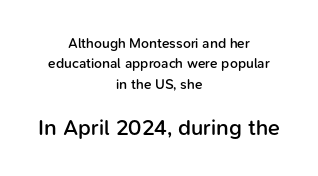
{"italic": "no", "bold": "semi", "underline": "no", "align": "center", "line_spacing": "normal", "line_spacing_ratio": 1.46, "letter_spacing": "normal", "letter_spacing_em": 0.0, "larger_block": "second", "size_ratio": 1.57, "glyph_px": 22}
